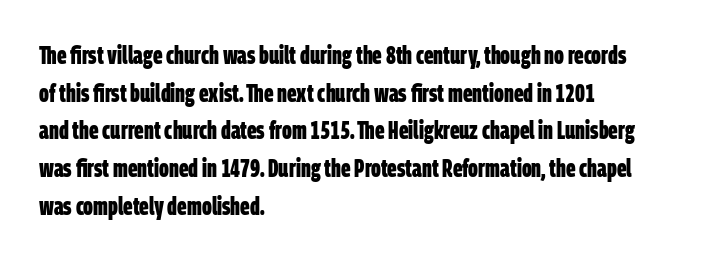
The image shows 25 px bold type; set left-aligned, normal line spacing (1.51x), normal letter spacing, not underlined.
